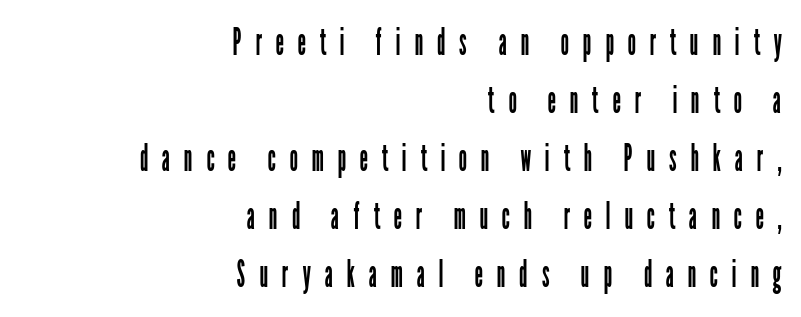
The image shows 37 px regular-weight, condensed sans-serif type, upright; set right-aligned, normal line spacing (1.57x), unusually wide letter spacing (+0.37 em), not underlined; low stroke contrast and a medium x-height.
